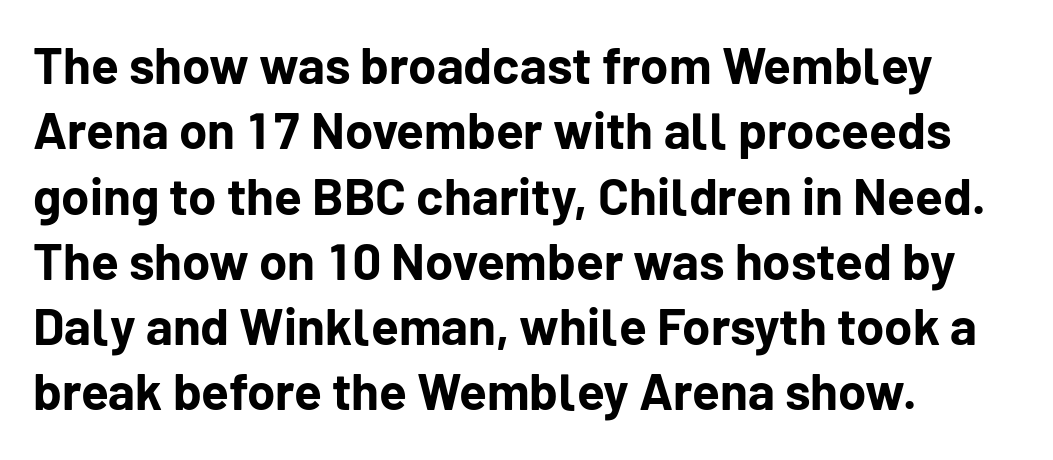
Q: Is the text bold? A: Yes.
Q: Is the text italic (slanted)? A: No, it is upright.
Q: Is the typeface a serif or a sans-serif typeface? A: Sans-serif.
Q: Is the text underlined? A: No.
Q: How is the paragraph aligned? A: Left-aligned.
Q: Is the spacing between letters normal or unusually wide? A: Normal.
Q: Is the spacing between lines tight, normal or loose? A: Normal.
Q: Width (condensed, normal, or wide)? A: Normal.
Q: Stroke contrast? A: Low.
Q: x-height? A: Medium.
Q: Monospaced? A: No.
